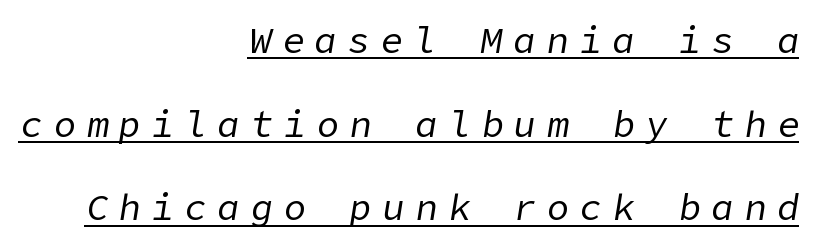
{"italic": "yes", "lean": "right", "slant_degrees": 9, "bold": "no", "weight": "regular", "width": "normal", "stroke_contrast": "low", "x_height": "medium", "underline": "yes", "align": "right", "line_spacing": "loose", "line_spacing_ratio": 2.26, "letter_spacing": "wide", "letter_spacing_em": 0.29, "glyph_px": 37}
